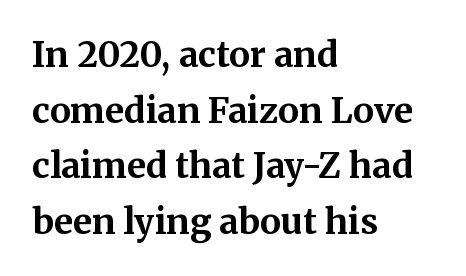
The image shows 35 px bold serif type, upright; set left-aligned, normal line spacing (1.59x), normal letter spacing, not underlined; medium stroke contrast and a medium x-height.
